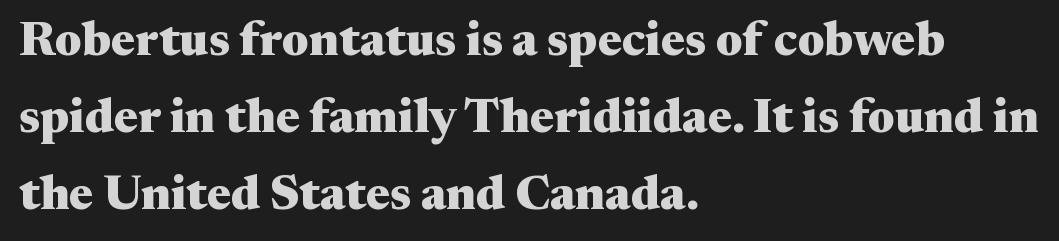
{"serif": "yes", "italic": "no", "bold": "yes", "weight": "heavy", "width": "wide", "stroke_contrast": "medium", "x_height": "medium", "monospaced": "no", "underline": "no", "align": "left", "line_spacing": "normal", "line_spacing_ratio": 1.6, "letter_spacing": "normal", "letter_spacing_em": 0.0, "glyph_px": 48}
